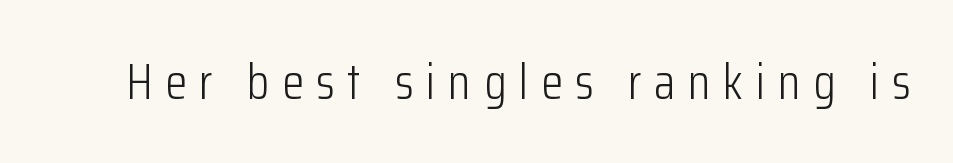
The specimen omits any rule beneath the text block's lines. This sample uses expanded letter spacing, leaving extra air between glyphs. Proportional: the letters do not fall into vertical columns. The letters stand upright; this is a roman face.
